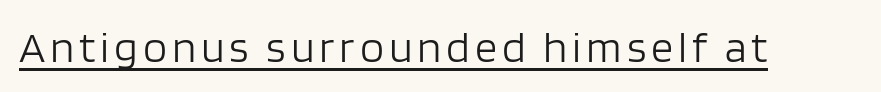
Q: Is the text bold? A: No.
Q: Is the text italic (slanted)? A: No, it is upright.
Q: Is the typeface a serif or a sans-serif typeface? A: Sans-serif.
Q: Is the text underlined? A: Yes.
Q: Width (condensed, normal, or wide)? A: Normal.
Q: Stroke contrast? A: Low.
Q: x-height? A: Large.
Q: Monospaced? A: No.
